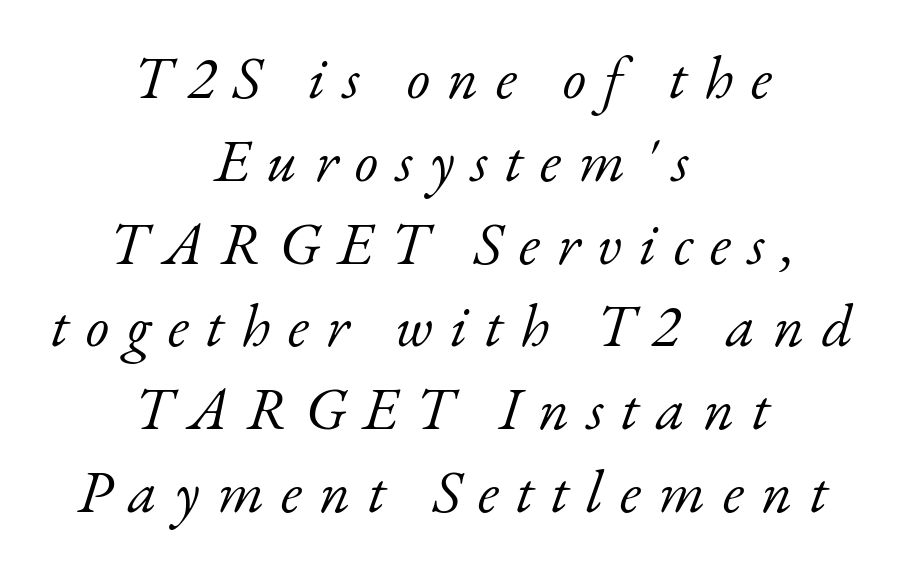
The image shows 60 px light serif type, italic (leaning right); set centered, normal line spacing (1.38x), unusually wide letter spacing (+0.29 em), not underlined; low stroke contrast and a small x-height.
